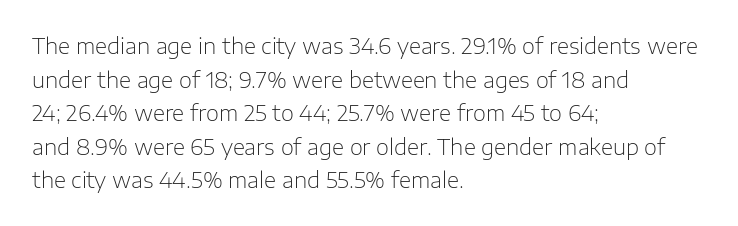
The image shows 21 px text type, upright; set left-aligned, normal line spacing (1.6x), normal letter spacing, not underlined.
